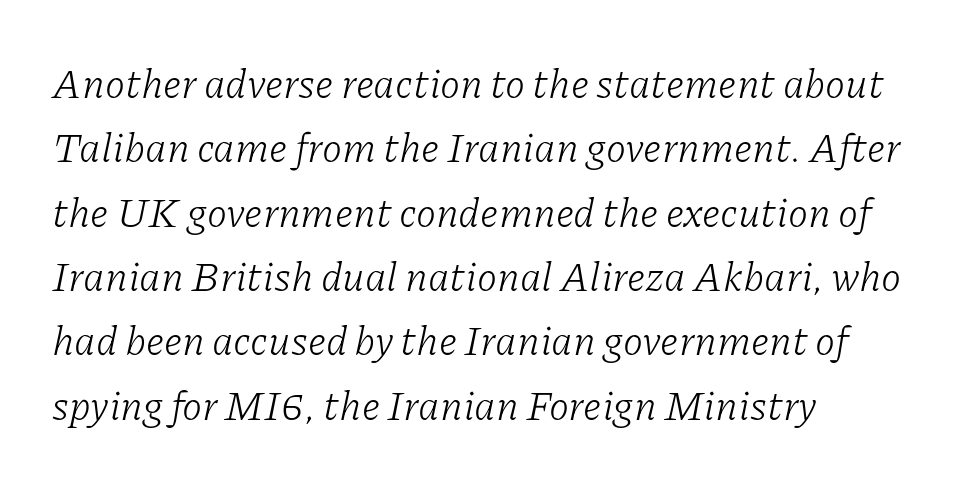
Q: Is the text bold? A: No.
Q: Is the text italic (slanted)? A: Yes, it leans right by about 11 degrees.
Q: Is the typeface a serif or a sans-serif typeface? A: Serif.
Q: Is the text underlined? A: No.
Q: How is the paragraph aligned? A: Left-aligned.
Q: Is the spacing between letters normal or unusually wide? A: Normal.
Q: Is the spacing between lines tight, normal or loose? A: Normal.
Q: Width (condensed, normal, or wide)? A: Normal.
Q: Stroke contrast? A: Low.
Q: x-height? A: Medium.
Q: Monospaced? A: No.
